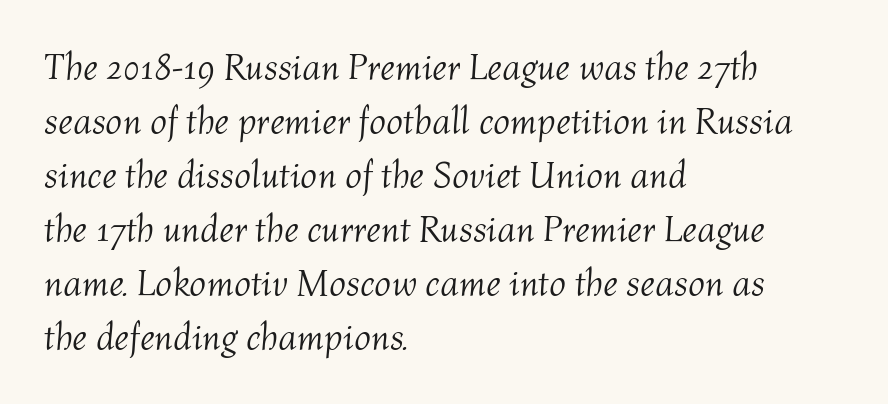
The image shows 37 px light type, italic (leaning right); set left-aligned, normal line spacing (1.46x), normal letter spacing, not underlined; medium stroke contrast and a medium x-height.
